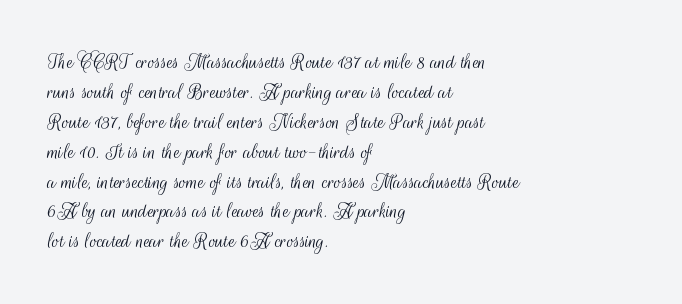
Q: Is the text bold? A: No.
Q: Is the text italic (slanted)? A: Yes.
Q: Is the text underlined? A: No.
Q: How is the paragraph aligned? A: Left-aligned.
Q: Is the spacing between letters normal or unusually wide? A: Normal.
Q: Is the spacing between lines tight, normal or loose? A: Normal.
